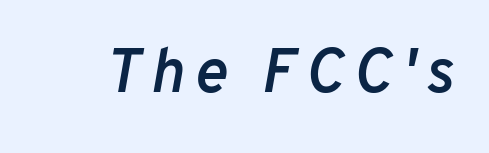
Emphasis-style slanted type is in use. This is the in-between weight designers call semibold or demi. A typesetter would call this proportional, since set widths differ per character. The words here are not underlined.
